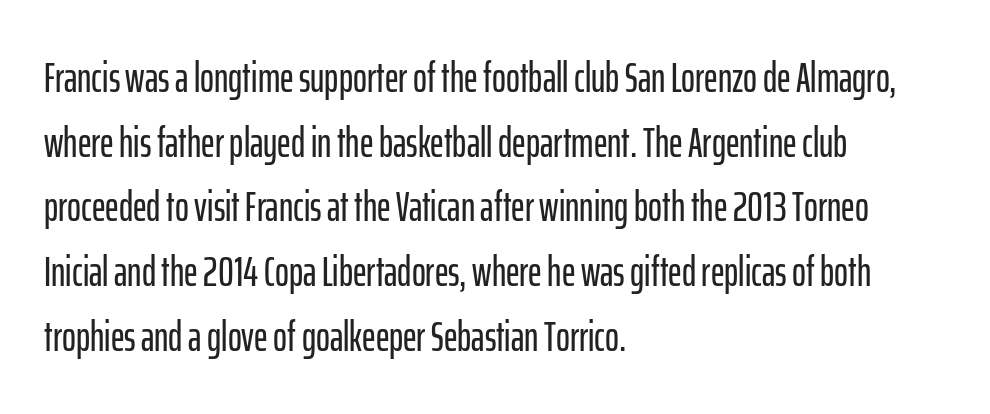
The image shows 42 px condensed sans-serif type, upright; set left-aligned, normal line spacing (1.54x), normal letter spacing, not underlined; low stroke contrast and a medium x-height.
